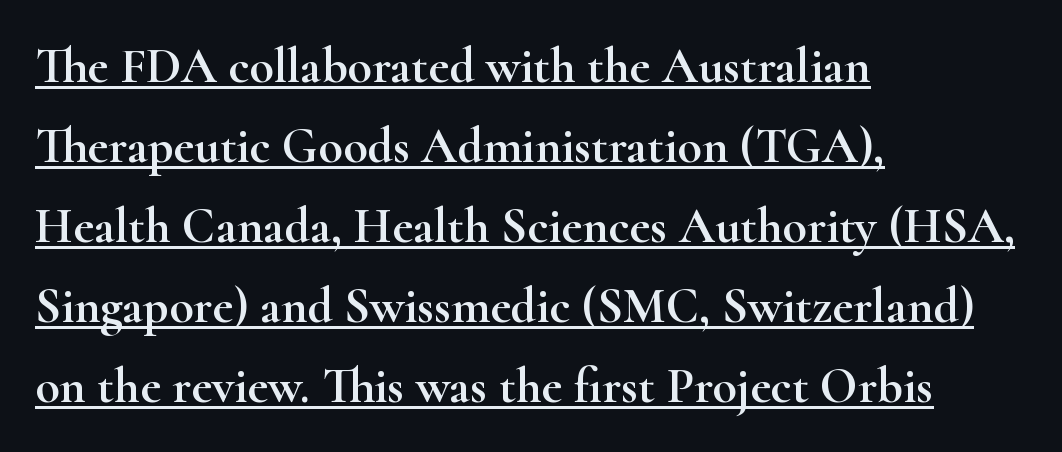
Q: Is the text italic (slanted)? A: No, it is upright.
Q: Is the typeface a serif or a sans-serif typeface? A: Serif.
Q: Is the text underlined? A: Yes.
Q: How is the paragraph aligned? A: Left-aligned.
Q: Is the spacing between letters normal or unusually wide? A: Normal.
Q: Is the spacing between lines tight, normal or loose? A: Normal.
Q: Width (condensed, normal, or wide)? A: Wide.
Q: Stroke contrast? A: High.
Q: x-height? A: Small.
Q: Monospaced? A: No.
